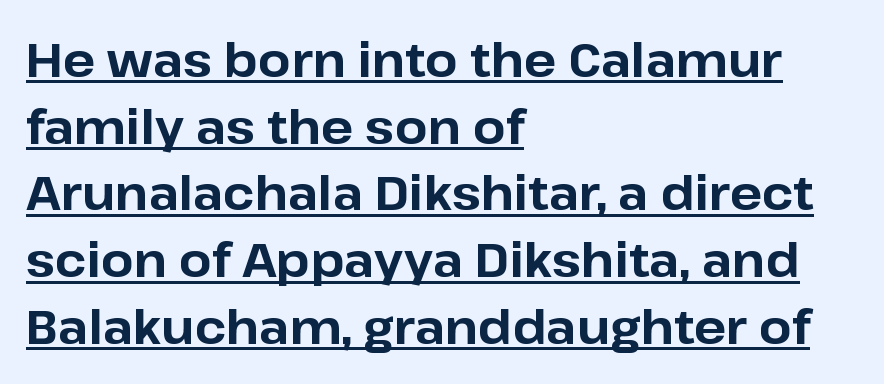
The image shows 47 px bold sans-serif type, upright; set left-aligned, normal line spacing (1.42x), normal letter spacing, underlined; low stroke contrast and a medium x-height.
